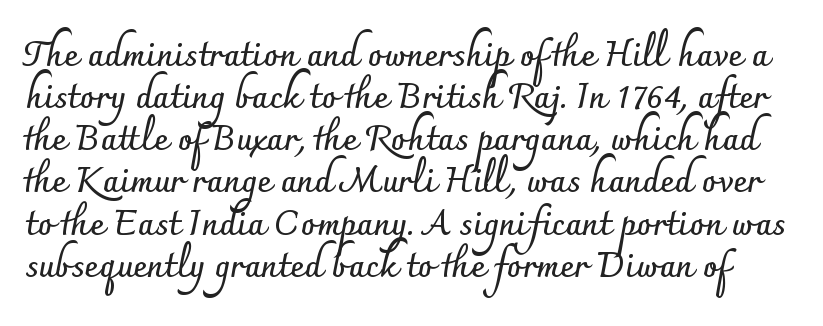
Q: Is the text bold? A: Yes.
Q: Is the text italic (slanted)? A: Yes.
Q: Is the typeface a serif or a sans-serif typeface? A: Sans-serif.
Q: Is the text underlined? A: No.
Q: Is the spacing between letters normal or unusually wide? A: Normal.
Q: Width (condensed, normal, or wide)? A: Normal.
Q: Stroke contrast? A: Low.
Q: x-height? A: Small.
Q: Monospaced? A: No.
